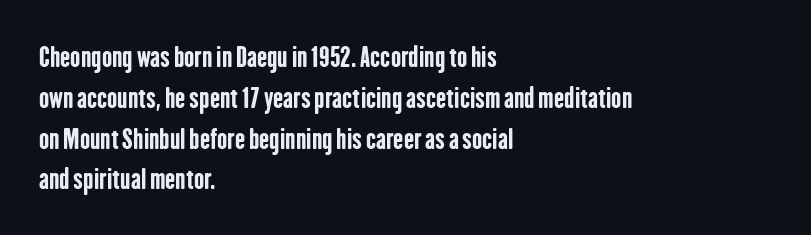
The image shows 27 px bold type, upright; set left-aligned, normal line spacing (1.51x), normal letter spacing, not underlined.
